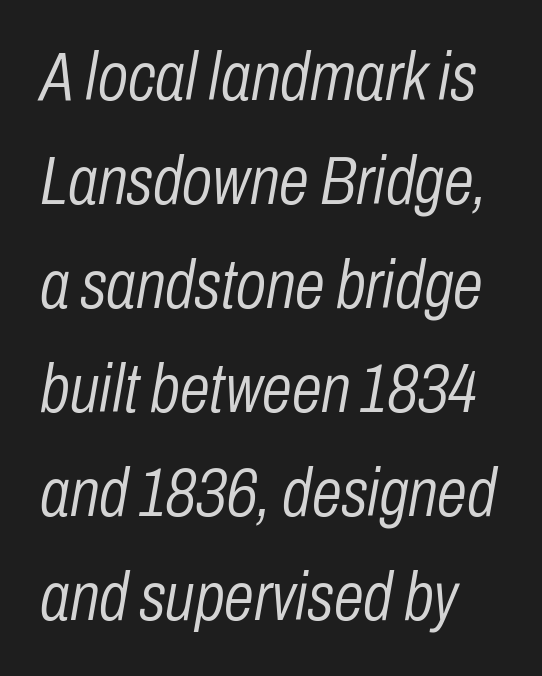
{"italic": "yes", "lean": "right", "slant_degrees": 10, "bold": "no", "weight": "light", "width": "condensed", "stroke_contrast": "low", "x_height": "medium", "monospaced": "no", "underline": "no", "line_spacing": "normal", "line_spacing_ratio": 1.53, "letter_spacing": "normal", "letter_spacing_em": 0.0, "glyph_px": 68}
